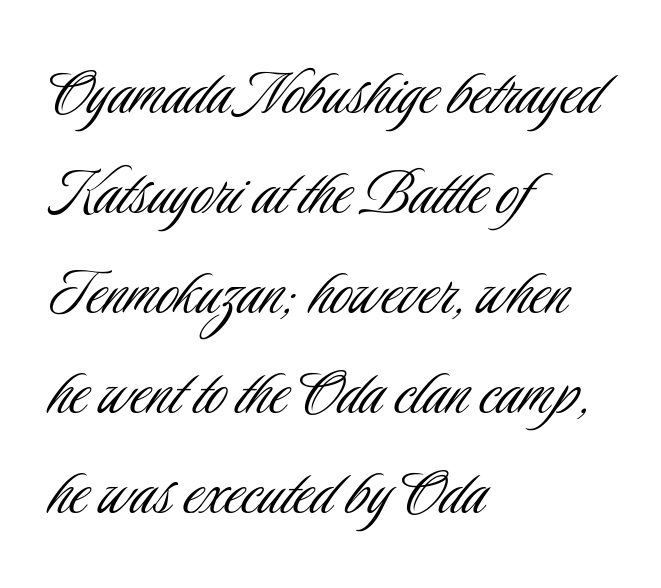
Q: Is the text bold? A: No.
Q: Is the text italic (slanted)? A: Yes.
Q: Is the typeface a serif or a sans-serif typeface? A: Sans-serif.
Q: Is the text underlined? A: No.
Q: How is the paragraph aligned? A: Left-aligned.
Q: Is the spacing between letters normal or unusually wide? A: Normal.
Q: Is the spacing between lines tight, normal or loose? A: Normal.
Q: Width (condensed, normal, or wide)? A: Condensed.
Q: Stroke contrast? A: Low.
Q: x-height? A: Small.
Q: Monospaced? A: No.
